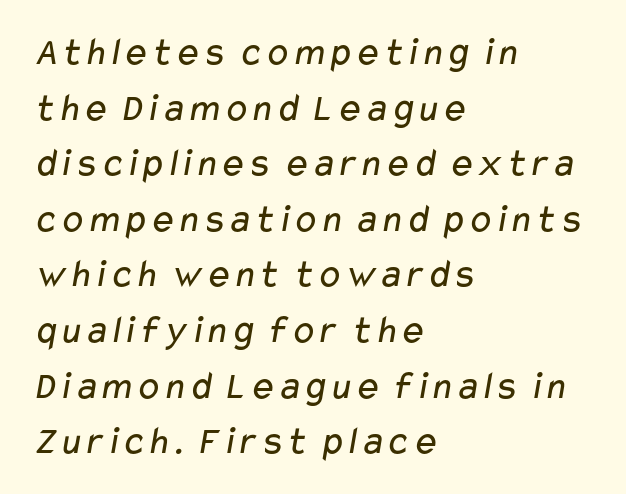
Q: Is the text bold? A: No.
Q: Is the typeface a serif or a sans-serif typeface? A: Sans-serif.
Q: Is the text underlined? A: No.
Q: How is the paragraph aligned? A: Left-aligned.
Q: Is the spacing between letters normal or unusually wide? A: Normal.
Q: Is the spacing between lines tight, normal or loose? A: Normal.
Q: Width (condensed, normal, or wide)? A: Wide.
Q: Stroke contrast? A: Low.
Q: x-height? A: Medium.
Q: Monospaced? A: No.
